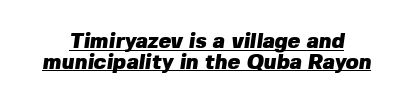
Q: Is the text bold? A: Yes.
Q: Is the text underlined? A: Yes.
Q: Is the spacing between letters normal or unusually wide? A: Normal.
Q: Is the spacing between lines tight, normal or loose? A: Tight.
